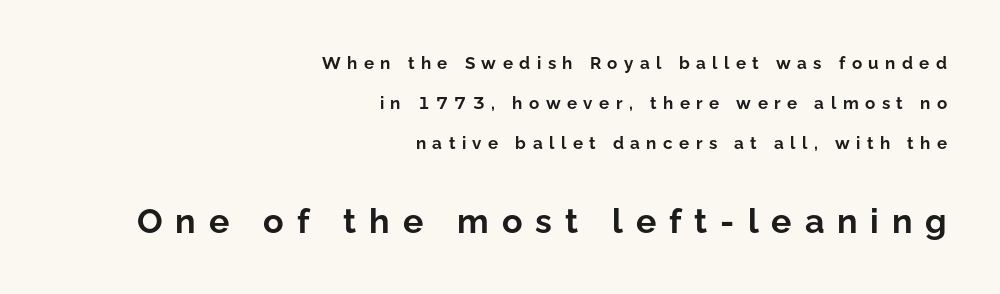
Q: Is the text bold? A: Yes.
Q: Is the text italic (slanted)? A: No, it is upright.
Q: Is the typeface a serif or a sans-serif typeface? A: Sans-serif.
Q: Is the text underlined? A: No.
Q: How is the paragraph aligned? A: Right-aligned.
Q: Is the spacing between letters normal or unusually wide? A: Unusually wide.
Q: Is the spacing between lines tight, normal or loose? A: Loose.
Q: Which block of text is set in a larger size, the first (top) or the second (bottom)? A: The second (bottom) one.
Q: Width (condensed, normal, or wide)? A: Normal.
Q: Stroke contrast? A: Low.
Q: x-height? A: Medium.
Q: Monospaced? A: No.
